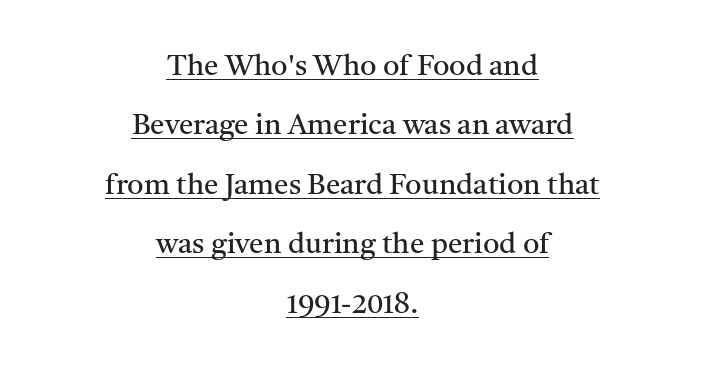
A typesetter would call this leading open, well beyond the default. This sample is center-justified, so both line endings float freely. Proportional: the letters do not fall into vertical columns. Nobody touched the tracking dial on this one. The specimen includes a rule beneath the text block's lines.
